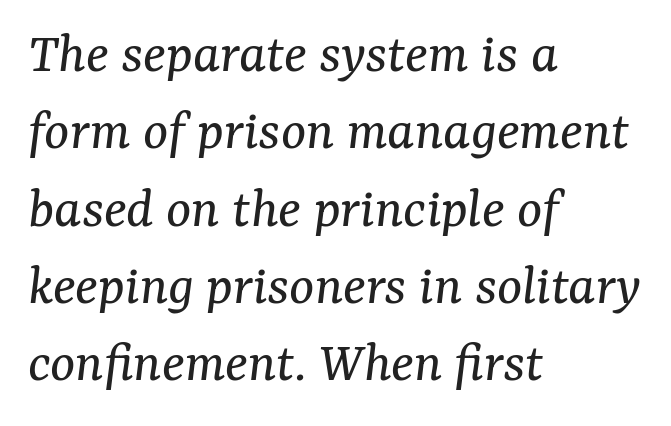
Q: Is the text bold? A: No.
Q: Is the text italic (slanted)? A: Yes, it leans right by about 7 degrees.
Q: Is the typeface a serif or a sans-serif typeface? A: Serif.
Q: Is the text underlined? A: No.
Q: How is the paragraph aligned? A: Left-aligned.
Q: Is the spacing between letters normal or unusually wide? A: Normal.
Q: Is the spacing between lines tight, normal or loose? A: Normal.
Q: Width (condensed, normal, or wide)? A: Normal.
Q: Stroke contrast? A: Medium.
Q: x-height? A: Medium.
Q: Monospaced? A: No.
